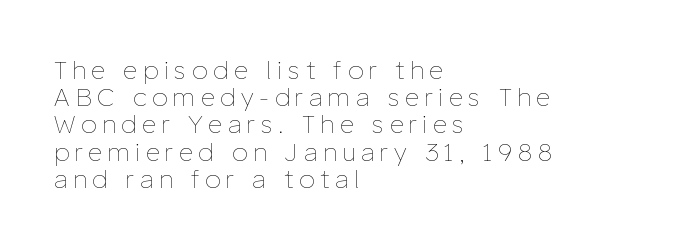
The baseline area is clear. Heaviness? Minimal to ordinary, like unemphasized prose. There is plenty of visible air inserted between adjacent glyphs. The leading is snug, giving the passage a crowded texture. The axis of the letterforms is exactly vertical. Caption: multi-line text, flush left, ragged right.
